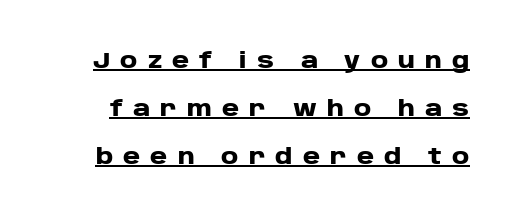
Stroke thickness is high; the sample reads as a true bold. A continuous stroke trails under the words, as in a hyperlink. A typesetter would call this heavily tracked-out type. Notice how the stems are strictly vertical — no italics here. Rows of type keep a wide berth in the vertical direction.
